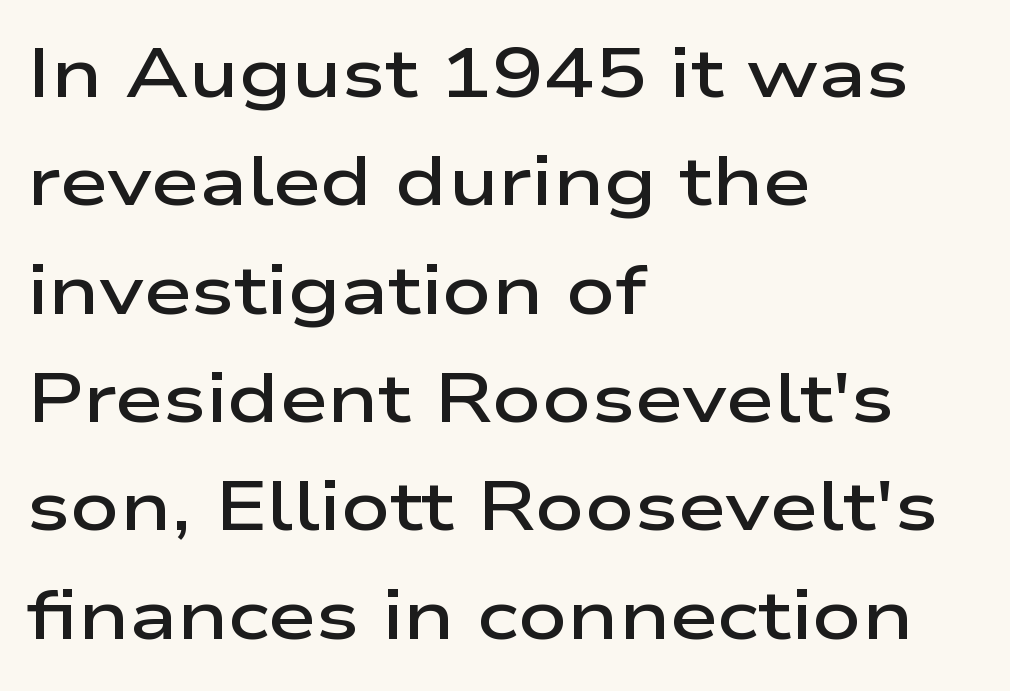
Q: Is the text bold? A: Semi-bold.
Q: Is the text italic (slanted)? A: No, it is upright.
Q: Is the typeface a serif or a sans-serif typeface? A: Sans-serif.
Q: Is the text underlined? A: No.
Q: How is the paragraph aligned? A: Left-aligned.
Q: Is the spacing between letters normal or unusually wide? A: Normal.
Q: Is the spacing between lines tight, normal or loose? A: Normal.
Q: Width (condensed, normal, or wide)? A: Wide.
Q: Stroke contrast? A: Low.
Q: x-height? A: Medium.
Q: Monospaced? A: No.
